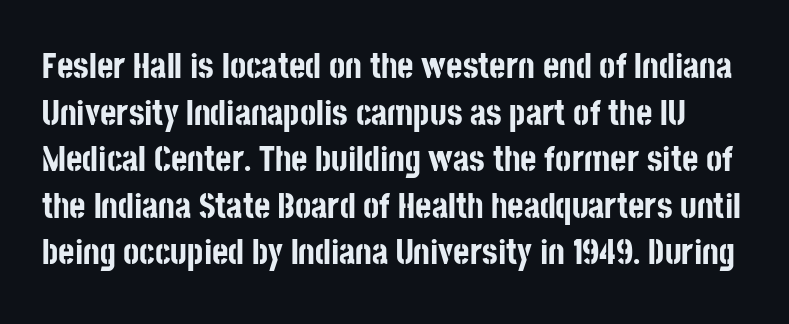
{"serif": "no", "italic": "no", "bold": "yes", "weight": "bold", "width": "condensed", "stroke_contrast": "low", "x_height": "large", "monospaced": "no", "underline": "no", "line_spacing": "normal", "line_spacing_ratio": 1.33, "letter_spacing": "normal", "letter_spacing_em": 0.0, "glyph_px": 35}
